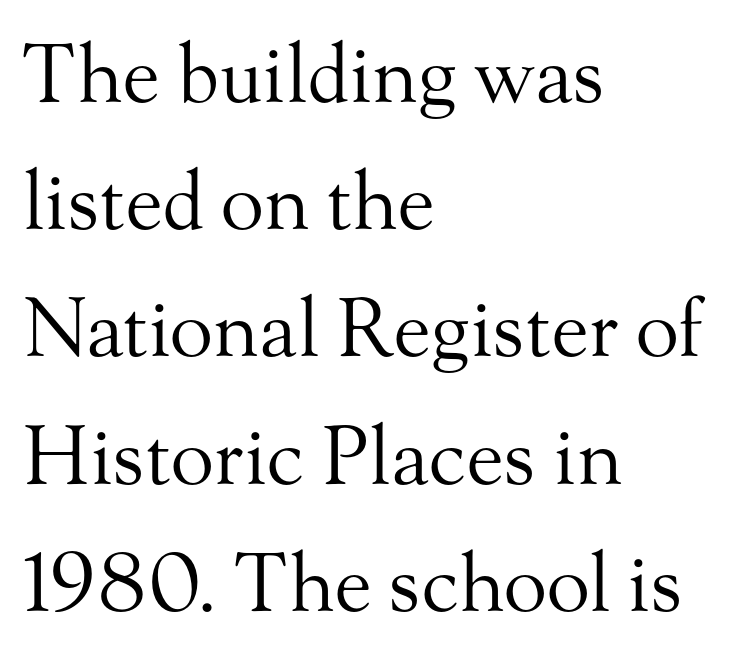
{"serif": "yes", "italic": "no", "bold": "no", "weight": "regular", "width": "normal", "stroke_contrast": "medium", "x_height": "small", "monospaced": "no", "underline": "no", "align": "left", "line_spacing": "normal", "line_spacing_ratio": 1.59, "letter_spacing": "normal", "letter_spacing_em": 0.0, "glyph_px": 80}
